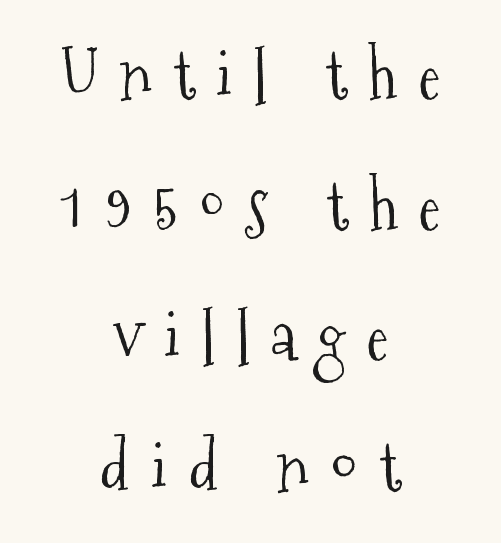
The image shows 68 px light, condensed serif type, upright; set centered, loose line spacing (1.92x), unusually wide letter spacing (+0.31 em), not underlined; medium stroke contrast and a medium x-height.
